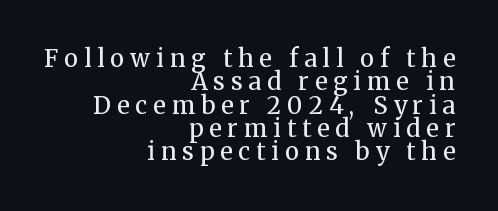
What's the leading like? Squeezed, with rows nearly overlapping. These lines stack with their right ends in a neat column. Loose tracking; the words dissolve into strings of separated letters. Stems here are at most as thick as an everyday book face. In terms of posture, this sample is upright.
